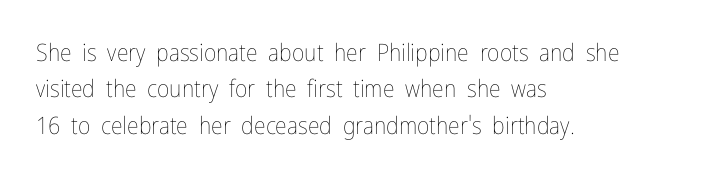
Q: Is the text bold? A: No.
Q: Is the text italic (slanted)? A: No, it is upright.
Q: Is the text underlined? A: No.
Q: How is the paragraph aligned? A: Left-aligned.
Q: Is the spacing between letters normal or unusually wide? A: Normal.
Q: Is the spacing between lines tight, normal or loose? A: Normal.
